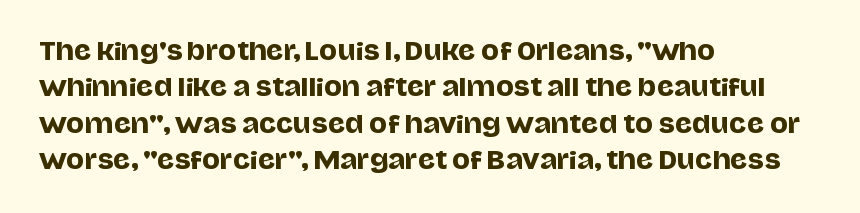
{"italic": "no", "underline": "no", "align": "left", "line_spacing": "normal", "line_spacing_ratio": 1.52, "letter_spacing": "normal", "letter_spacing_em": 0.0, "glyph_px": 24}
